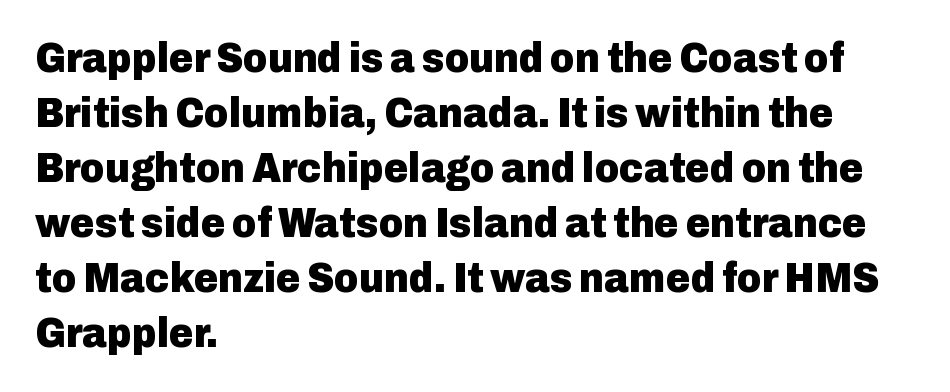
{"serif": "no", "italic": "no", "bold": "yes", "weight": "heavy", "width": "normal", "stroke_contrast": "low", "x_height": "medium", "monospaced": "no", "underline": "no", "align": "left", "line_spacing": "normal", "line_spacing_ratio": 1.31, "letter_spacing": "normal", "letter_spacing_em": 0.0, "glyph_px": 42}
